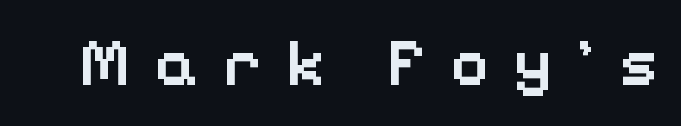
Nope, no serifs anywhere on these letters. The letterforms stand isolated, each surrounded by extra space. The letters stand upright; this is a roman face. Quick note: underline off.
